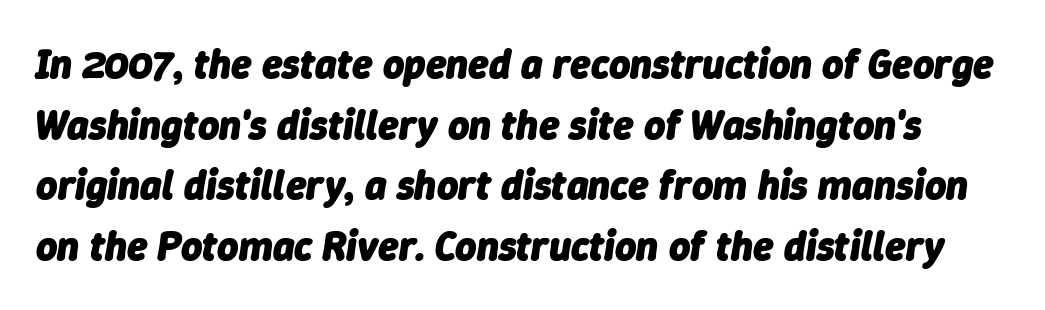
The image shows 41 px heavy type, italic (leaning right); set normal line spacing (1.48x), normal letter spacing, not underlined; low stroke contrast and a medium x-height.
